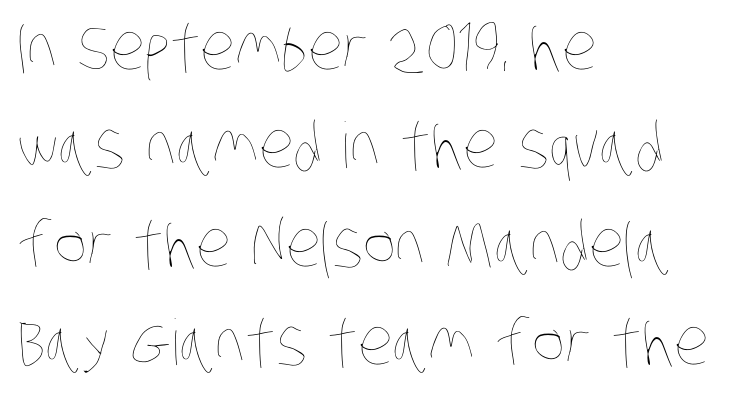
The image shows 63 px thin, condensed type; set left-aligned, normal line spacing (1.56x), normal letter spacing, not underlined; low stroke contrast and a large x-height.
